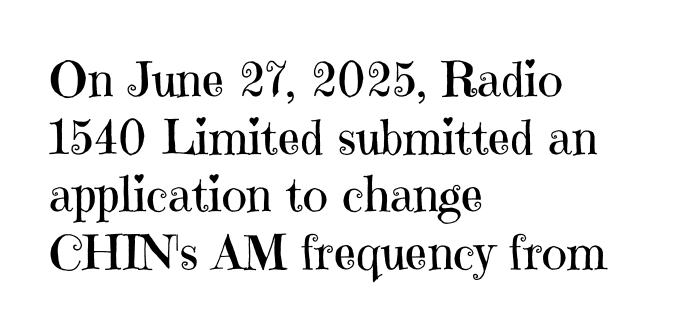
{"serif": "yes", "italic": "no", "bold": "no", "weight": "regular", "width": "normal", "stroke_contrast": "high", "x_height": "medium", "monospaced": "no", "underline": "no", "align": "left", "line_spacing_ratio": 1.2, "letter_spacing": "normal", "letter_spacing_em": 0.0, "glyph_px": 48}
